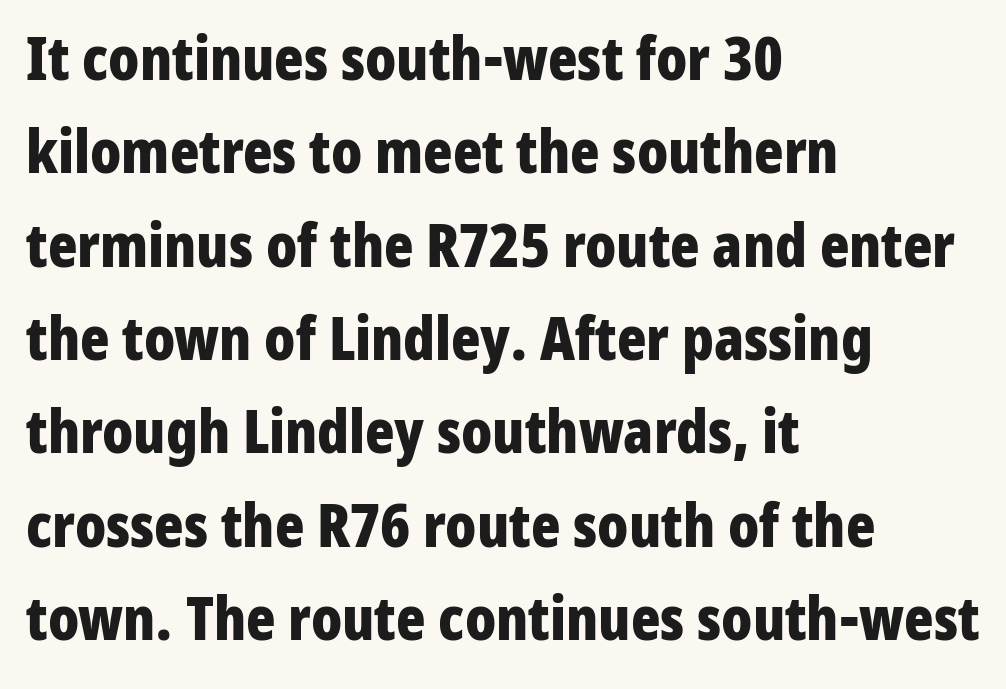
Summary of vertical rhythm: regular, with standard interline spacing. The rendering uses a bold face; every stroke is thick and dark. Serif or sans? Sans — the stroke terminals are bare. This rendering features lettering with no underline. Note the varied advance widths — an 'i' is clearly narrower than an 'm'.
